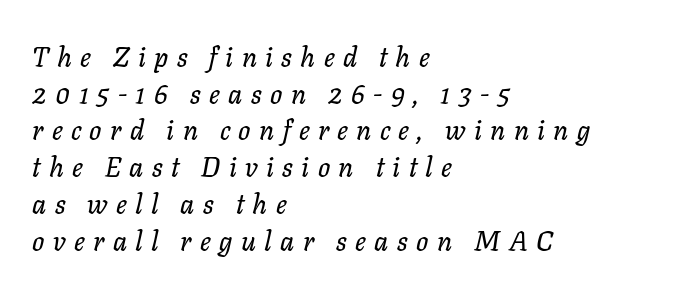
{"italic": "yes", "lean": "right", "slant_degrees": 11, "underline": "no", "align": "left", "line_spacing": "normal", "line_spacing_ratio": 1.36, "letter_spacing": "wide", "letter_spacing_em": 0.31, "glyph_px": 27}
